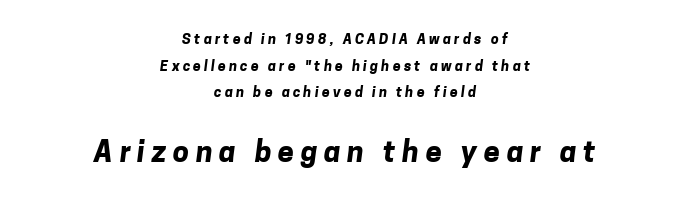
{"serif": "no", "bold": "yes", "weight": "bold", "width": "normal", "stroke_contrast": "low", "x_height": "medium", "monospaced": "no", "underline": "no", "align": "center", "line_spacing": "loose", "line_spacing_ratio": 1.91, "letter_spacing": "wide", "letter_spacing_em": 0.23, "larger_block": "second", "size_ratio": 2.07, "glyph_px": 29}
